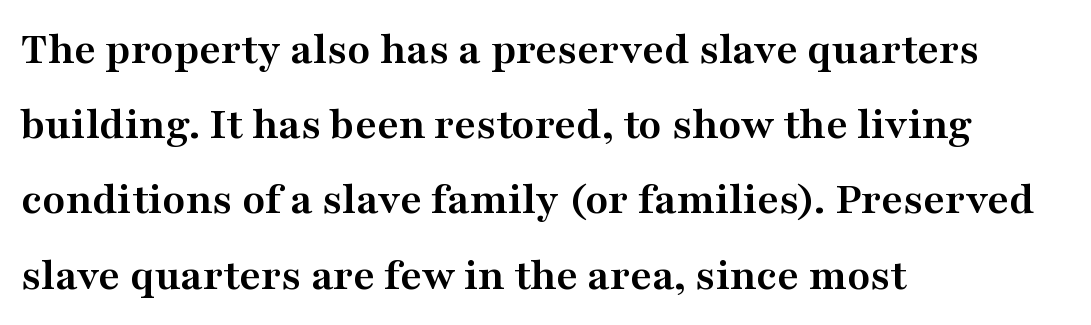
Bare-footed words on every line. The designer left line spacing at the default. Standard letterfit; no display-style spreading of the glyphs. This is the regular roman posture of the typeface. Horizontal alignment here is leftward, the default for most running prose.
